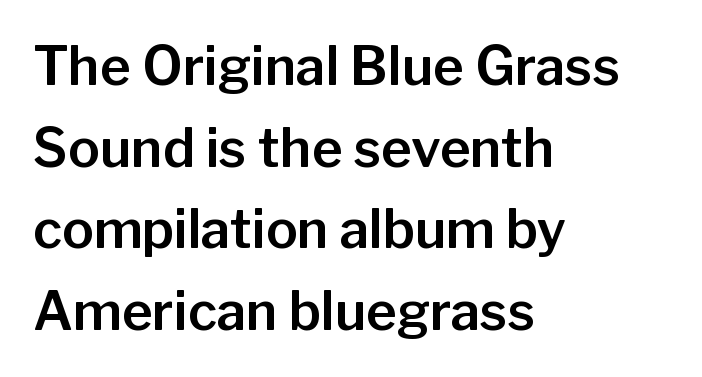
The glyphs in this specimen are sans serif. The block of text has a typical density, with ordinary space between rows. Left-aligned paragraph, ragged on the right. Bare-footed words on every line. The letters sit at their default tracking, neither squeezed nor spread.
